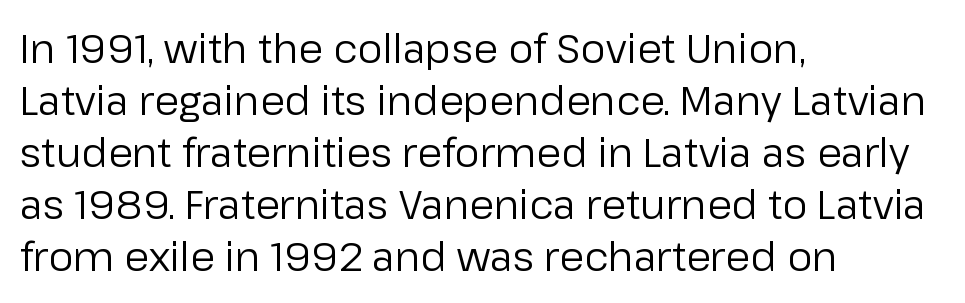
The image shows 40 px regular-weight sans-serif type, upright; set left-aligned, normal line spacing (1.3x), normal letter spacing, not underlined; low stroke contrast and a medium x-height.
